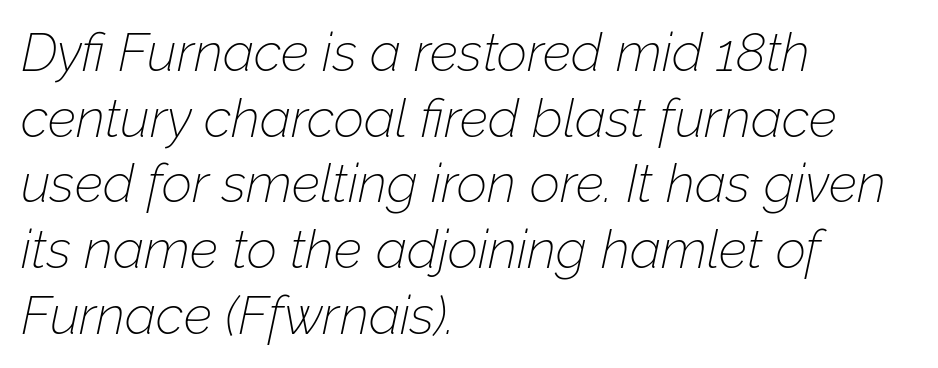
{"italic": "yes", "lean": "right", "slant_degrees": 12, "bold": "no", "weight": "thin", "width": "normal", "stroke_contrast": "low", "x_height": "medium", "monospaced": "no", "underline": "no", "align": "left", "line_spacing_ratio": 1.24, "letter_spacing": "normal", "letter_spacing_em": 0.0, "glyph_px": 53}
